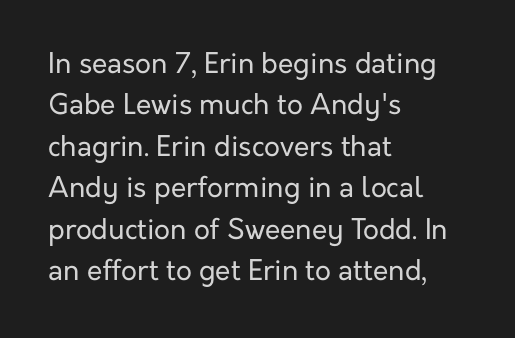
{"serif": "no", "italic": "no", "bold": "no", "weight": "regular", "width": "normal", "stroke_contrast": "low", "x_height": "medium", "monospaced": "no", "underline": "no", "align": "left", "line_spacing": "normal", "line_spacing_ratio": 1.48, "letter_spacing": "normal", "letter_spacing_em": 0.0, "glyph_px": 28}
